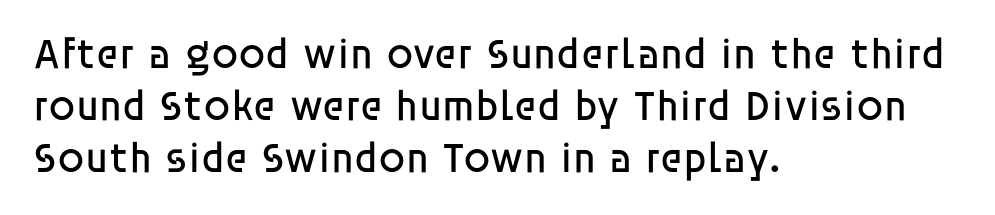
Q: Is the text bold? A: No.
Q: Is the text italic (slanted)? A: No, it is upright.
Q: Is the typeface a serif or a sans-serif typeface? A: Sans-serif.
Q: Is the text underlined? A: No.
Q: How is the paragraph aligned? A: Left-aligned.
Q: Is the spacing between letters normal or unusually wide? A: Normal.
Q: Width (condensed, normal, or wide)? A: Normal.
Q: Stroke contrast? A: Low.
Q: x-height? A: Large.
Q: Monospaced? A: No.
